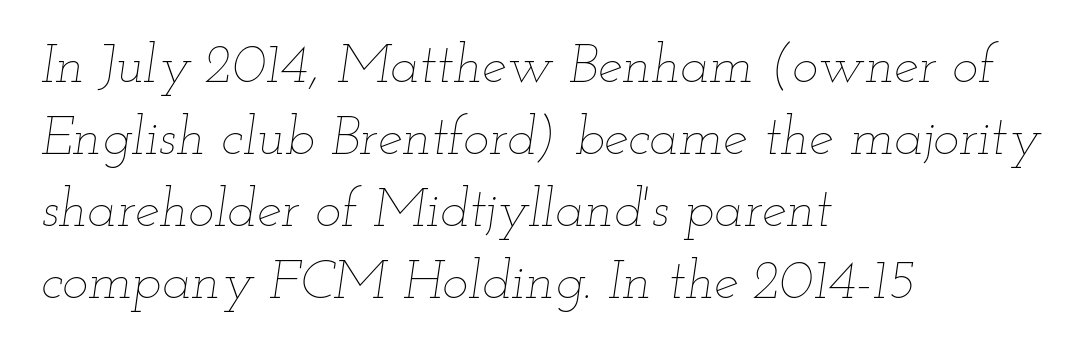
The image shows 55 px thin, wide type, italic (leaning right); set left-aligned, normal line spacing (1.31x), normal letter spacing, not underlined; low stroke contrast and a small x-height.
